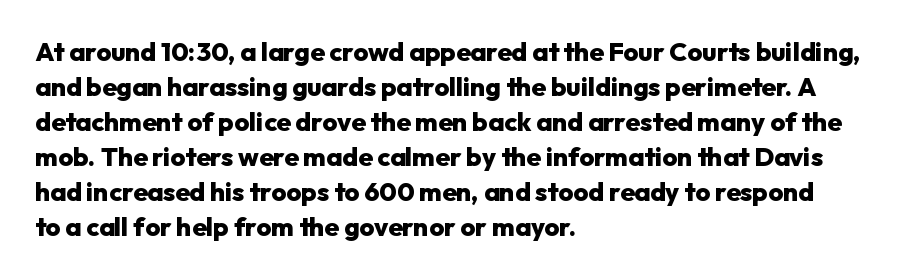
The image shows 26 px bold type, upright; set left-aligned, normal line spacing (1.35x), normal letter spacing, not underlined.
